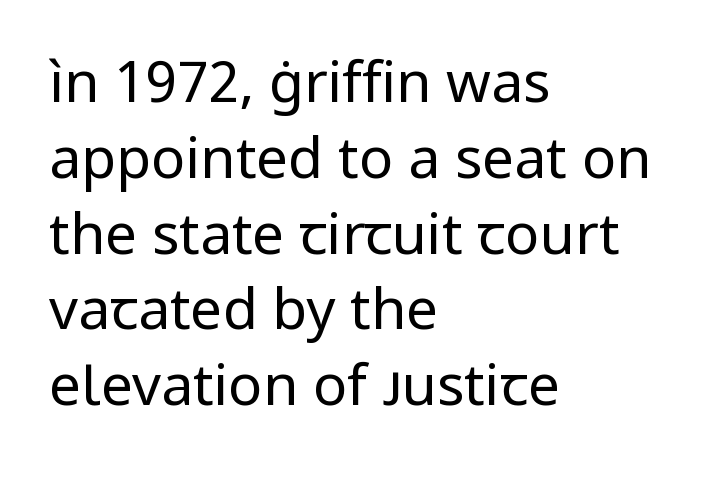
The image shows 57 px regular-weight sans-serif type, upright; set left-aligned, normal line spacing (1.33x), normal letter spacing, not underlined; low stroke contrast and a medium x-height.
